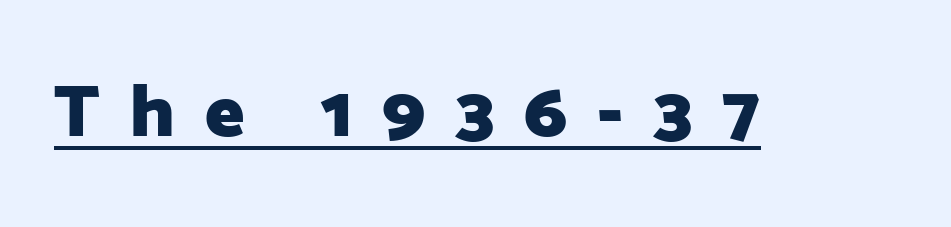
{"serif": "no", "italic": "no", "bold": "yes", "weight": "heavy", "width": "normal", "stroke_contrast": "low", "x_height": "medium", "monospaced": "no", "underline": "yes", "letter_spacing": "wide", "letter_spacing_em": 0.4, "glyph_px": 74}
